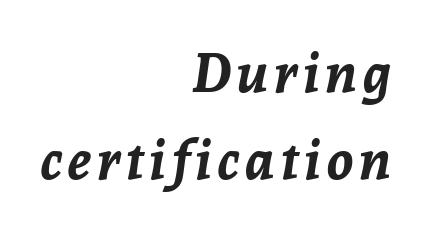
Just letters on the line, the space beneath them empty. Is there much room between lines? A standard amount, neither cramped nor airy. In terms of posture, this sample is oblique. The face used here has the dense, thick strokes of a bold. Note the varied advance widths — an 'i' is clearly narrower than an 'm'. Line ends are locked; line starts wander.
